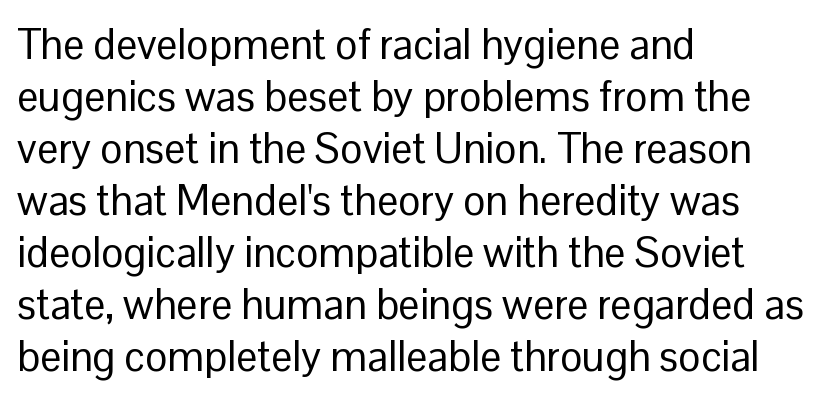
A bare baseline throughout the passage. Standard letterfit; no display-style spreading of the glyphs. Line starts are locked; line ends wander. Is this a fixed-width face? No — the glyphs have proportional, varying widths. Notice how the stems are strictly vertical — no italics here. Caption: face not bold, strokes unweighted.
